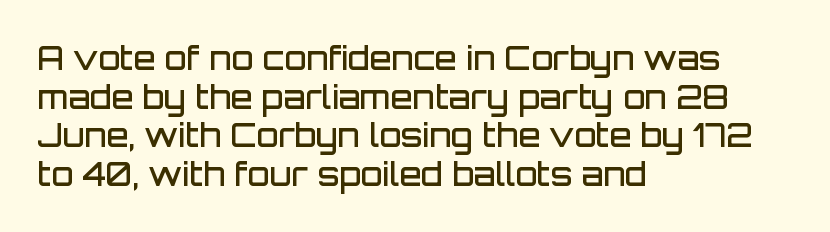
{"serif": "no", "italic": "no", "bold": "semi", "weight": "semibold", "width": "normal", "stroke_contrast": "low", "x_height": "large", "monospaced": "no", "underline": "no", "align": "left", "line_spacing_ratio": 1.21, "letter_spacing": "normal", "letter_spacing_em": 0.0, "glyph_px": 32}
